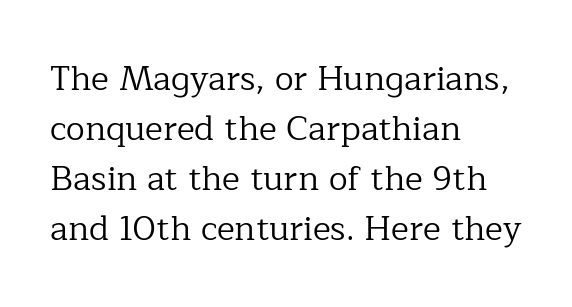
Q: Is the text bold? A: No.
Q: Is the text italic (slanted)? A: No, it is upright.
Q: Is the typeface a serif or a sans-serif typeface? A: Serif.
Q: Is the text underlined? A: No.
Q: How is the paragraph aligned? A: Left-aligned.
Q: Is the spacing between letters normal or unusually wide? A: Normal.
Q: Is the spacing between lines tight, normal or loose? A: Normal.
Q: Width (condensed, normal, or wide)? A: Normal.
Q: Stroke contrast? A: Low.
Q: x-height? A: Medium.
Q: Monospaced? A: No.
